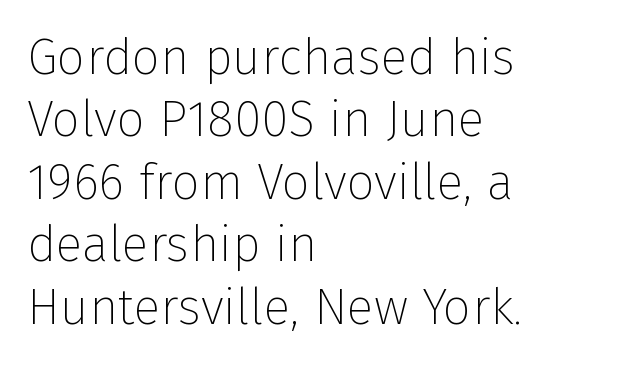
Q: Is the text bold? A: No.
Q: Is the text italic (slanted)? A: No, it is upright.
Q: Is the typeface a serif or a sans-serif typeface? A: Sans-serif.
Q: Is the text underlined? A: No.
Q: How is the paragraph aligned? A: Left-aligned.
Q: Is the spacing between letters normal or unusually wide? A: Normal.
Q: Is the spacing between lines tight, normal or loose? A: Normal.
Q: Width (condensed, normal, or wide)? A: Normal.
Q: Stroke contrast? A: Low.
Q: x-height? A: Medium.
Q: Monospaced? A: No.
